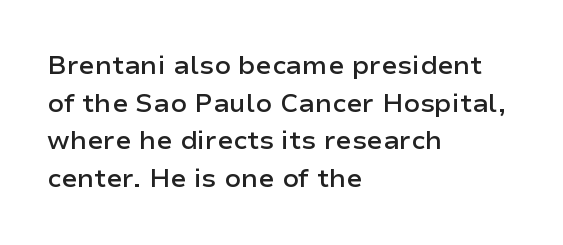
The image shows 26 px text type, upright; set left-aligned, normal line spacing (1.45x), normal letter spacing, not underlined.
